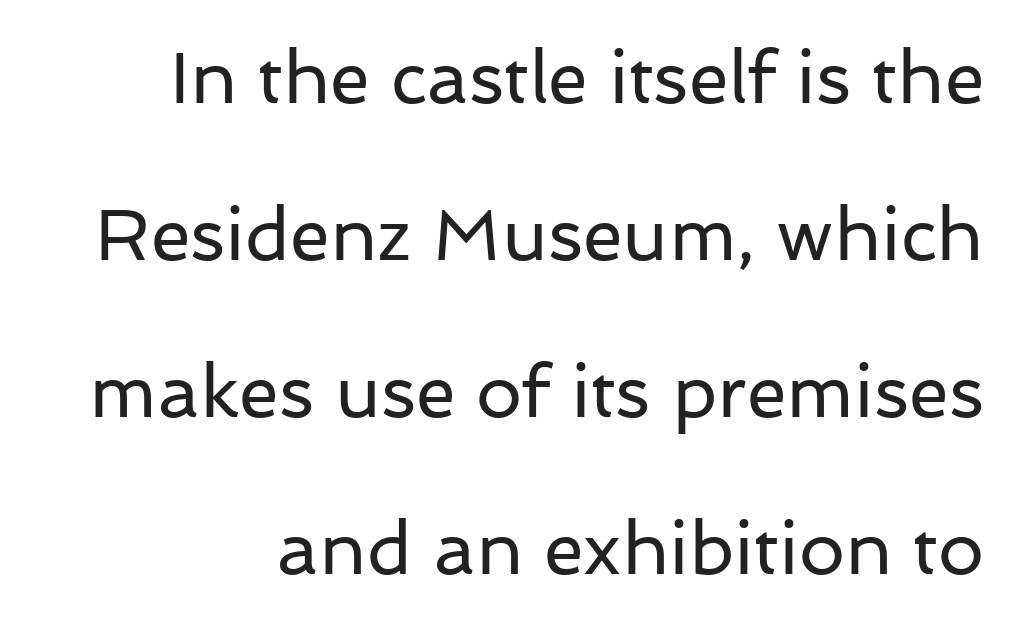
{"serif": "no", "italic": "no", "bold": "no", "weight": "regular", "width": "normal", "stroke_contrast": "low", "x_height": "medium", "monospaced": "no", "underline": "no", "line_spacing": "loose", "line_spacing_ratio": 2.15, "letter_spacing": "normal", "letter_spacing_em": 0.0, "glyph_px": 73}
